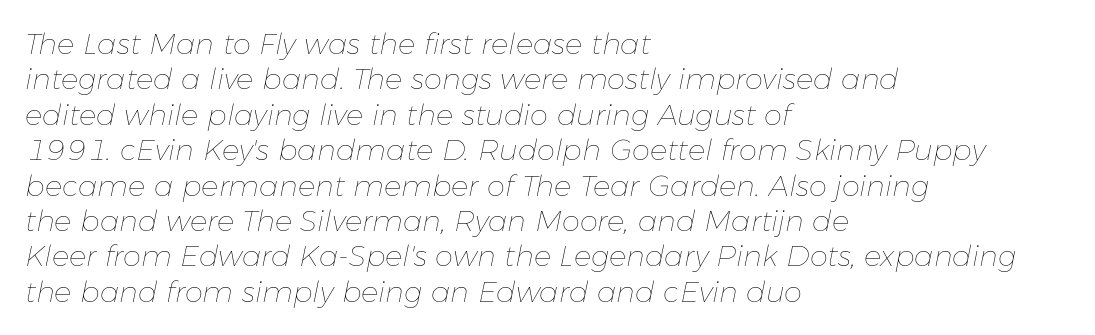
Q: Is the text bold? A: No.
Q: Is the text italic (slanted)? A: Yes, it leans right by about 11 degrees.
Q: Is the text underlined? A: No.
Q: How is the paragraph aligned? A: Left-aligned.
Q: Is the spacing between letters normal or unusually wide? A: Normal.
Q: Width (condensed, normal, or wide)? A: Normal.
Q: Stroke contrast? A: Low.
Q: x-height? A: Medium.
Q: Monospaced? A: No.
